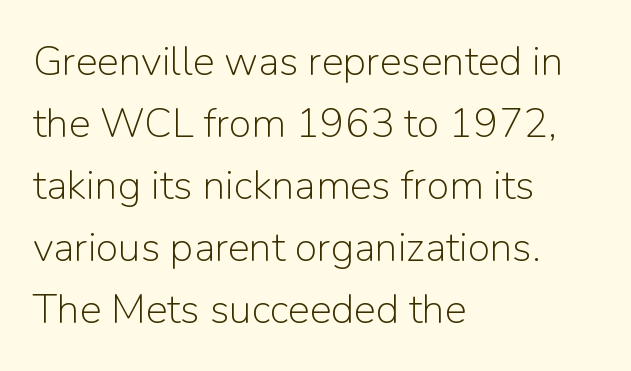
The image shows 41 px light sans-serif type, upright; set left-aligned, normal line spacing (1.51x), normal letter spacing, not underlined; low stroke contrast and a medium x-height.
